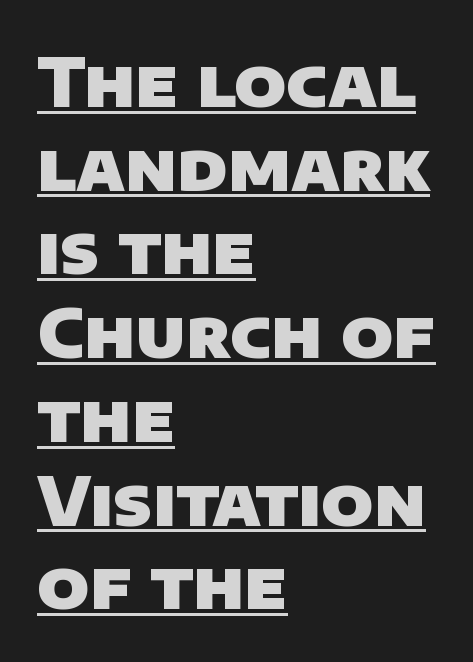
The image shows 67 px heavy sans-serif type; set left-aligned, normal line spacing (1.25x), normal letter spacing, underlined; low stroke contrast and a large x-height.
